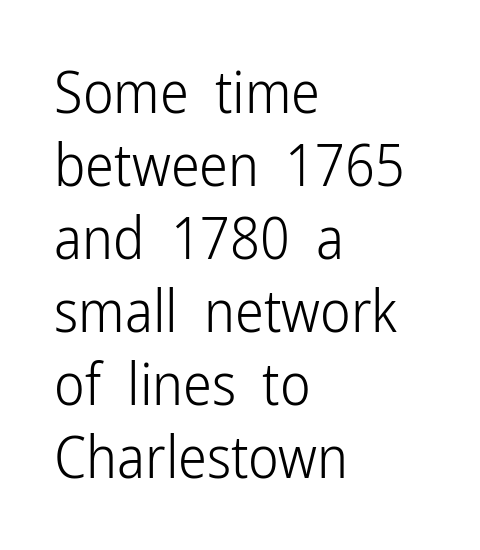
Q: Is the text bold? A: No.
Q: Is the text italic (slanted)? A: No, it is upright.
Q: Is the typeface a serif or a sans-serif typeface? A: Sans-serif.
Q: Is the text underlined? A: No.
Q: How is the paragraph aligned? A: Left-aligned.
Q: Is the spacing between letters normal or unusually wide? A: Normal.
Q: Is the spacing between lines tight, normal or loose? A: Normal.
Q: Width (condensed, normal, or wide)? A: Condensed.
Q: Stroke contrast? A: Low.
Q: x-height? A: Medium.
Q: Monospaced? A: No.
